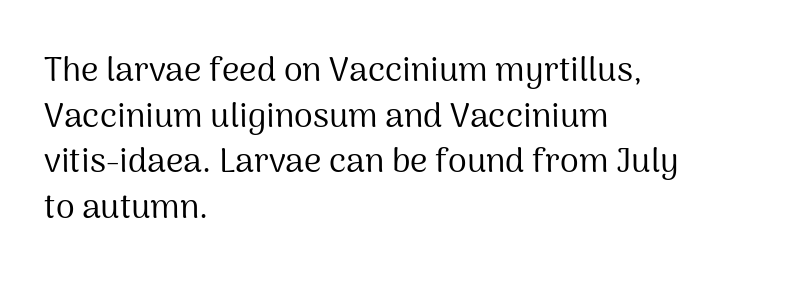
The image shows 34 px regular-weight sans-serif type, upright; set left-aligned, normal line spacing (1.34x), normal letter spacing, not underlined; medium stroke contrast and a medium x-height.
